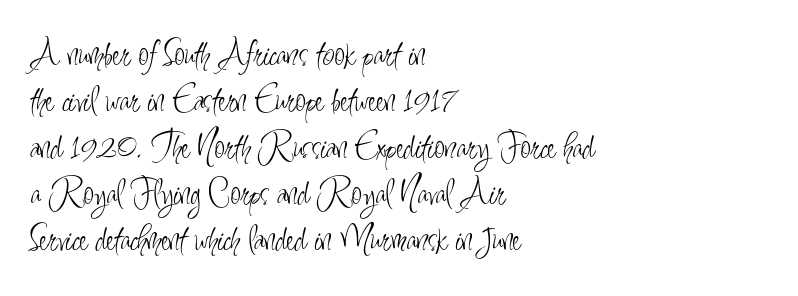
Type without underlining. This sample is left-justified, so line endings fall wherever the words run out. Note the varied advance widths — an 'i' is clearly narrower than an 'm'. The passage shown is typeset with a sans-serif family. Stems here are at most as thick as an everyday book face.
